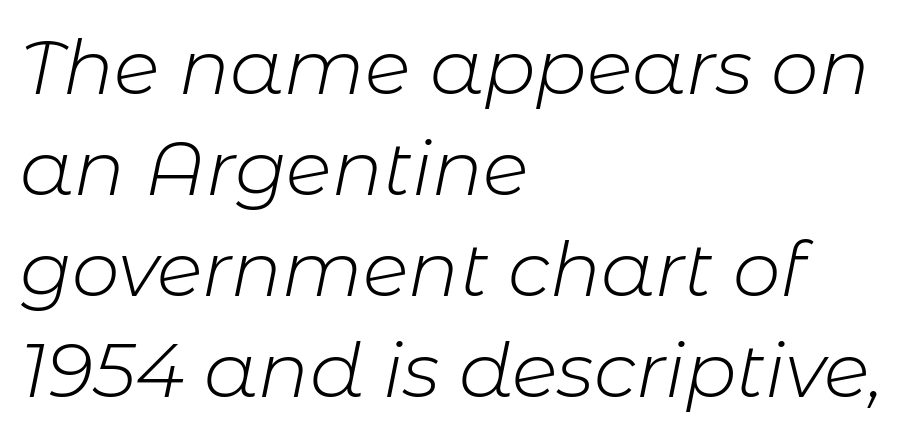
Think of a printed novel: that variable character pitch is what you see here. Inter-character spacing is left at the font's built-in metrics. Emphasis-style slanted type is in use. The font is comparable to plain body text, perhaps lighter. Plain, unruled lines of type.
